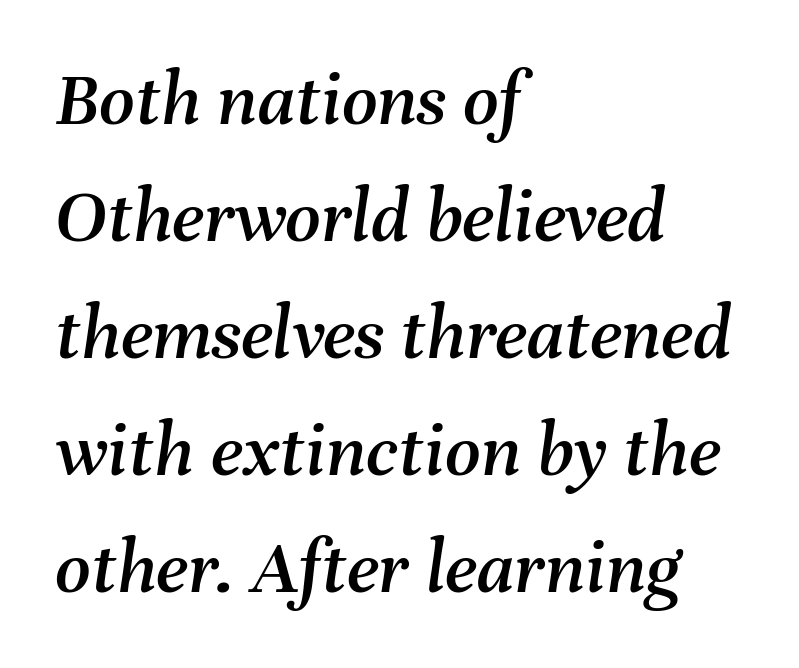
Note the varied advance widths — an 'i' is clearly narrower than an 'm'. The lines are quadded left. Letters rest on an invisible, unmarked baseline. Posture: slanted. The passage shown has conventional tracking throughout.
